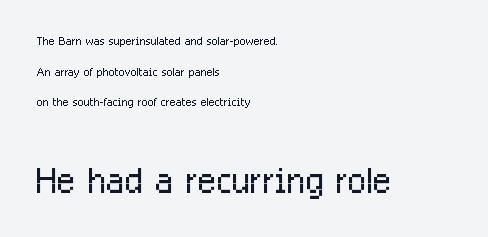
Q: Is the text bold? A: No.
Q: Is the text italic (slanted)? A: No, it is upright.
Q: Is the typeface a serif or a sans-serif typeface? A: Sans-serif.
Q: Is the text underlined? A: No.
Q: How is the paragraph aligned? A: Left-aligned.
Q: Is the spacing between letters normal or unusually wide? A: Normal.
Q: Is the spacing between lines tight, normal or loose? A: Loose.
Q: Which block of text is set in a larger size, the first (top) or the second (bottom)? A: The second (bottom) one.
Q: Width (condensed, normal, or wide)? A: Condensed.
Q: Stroke contrast? A: Low.
Q: x-height? A: Medium.
Q: Monospaced? A: No.
